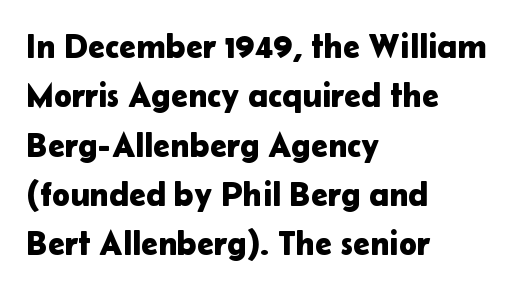
Q: Is the text italic (slanted)? A: No, it is upright.
Q: Is the typeface a serif or a sans-serif typeface? A: Sans-serif.
Q: Is the text underlined? A: No.
Q: How is the paragraph aligned? A: Left-aligned.
Q: Is the spacing between letters normal or unusually wide? A: Normal.
Q: Is the spacing between lines tight, normal or loose? A: Normal.
Q: Width (condensed, normal, or wide)? A: Normal.
Q: Stroke contrast? A: Low.
Q: x-height? A: Medium.
Q: Monospaced? A: No.
